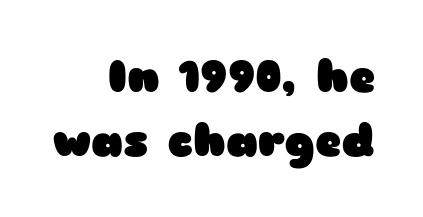
The image shows 45 px heavy, wide sans-serif type, upright; set right-aligned, normal line spacing (1.42x), normal letter spacing, not underlined; low stroke contrast and a medium x-height.
